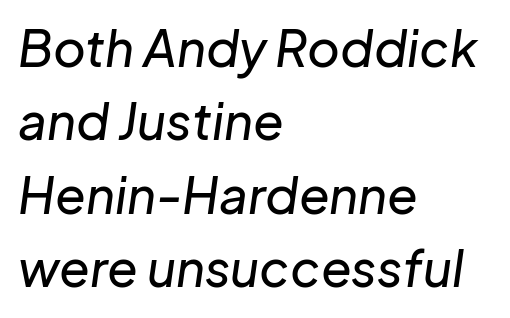
Short and long lines alike share a common starting point at left. Rule under the text: the space is simply empty. Every character sits at an angle, as italics do. In terms of letterspacing, this is plain default setting. The letters advance in unequal steps, a hallmark of proportional type. Successive baselines arrive at the customary interval.
